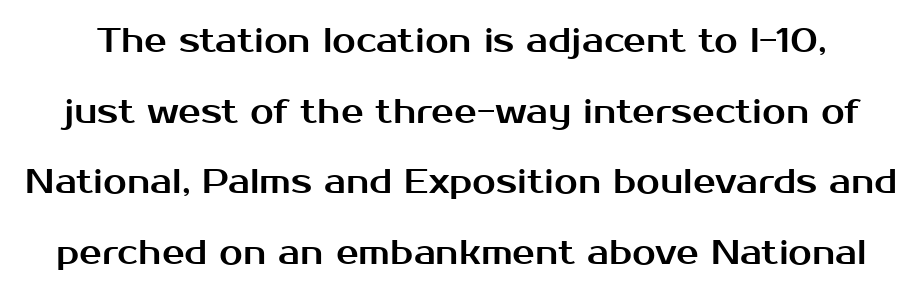
The lettering holds an erect, upright posture throughout. Is this a fixed-width face? No — the glyphs have proportional, varying widths. The leading is generous, giving the passage an open texture. Serif or sans? Sans — the stroke terminals are bare. Does extra space separate the letters? No, they use regular spacing.
